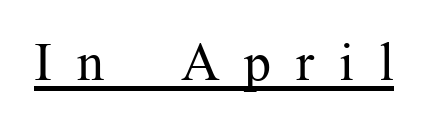
{"serif": "yes", "italic": "no", "bold": "no", "weight": "regular", "width": "normal", "stroke_contrast": "medium", "x_height": "medium", "monospaced": "no", "underline": "yes", "letter_spacing": "wide", "letter_spacing_em": 0.46, "glyph_px": 54}
